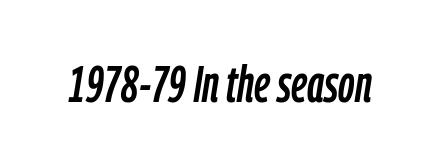
Q: Is the text italic (slanted)? A: Yes, it leans right by about 9 degrees.
Q: Is the text underlined? A: No.
Q: Is the spacing between letters normal or unusually wide? A: Normal.
Q: Width (condensed, normal, or wide)? A: Condensed.
Q: Stroke contrast? A: Low.
Q: x-height? A: Medium.
Q: Monospaced? A: No.
